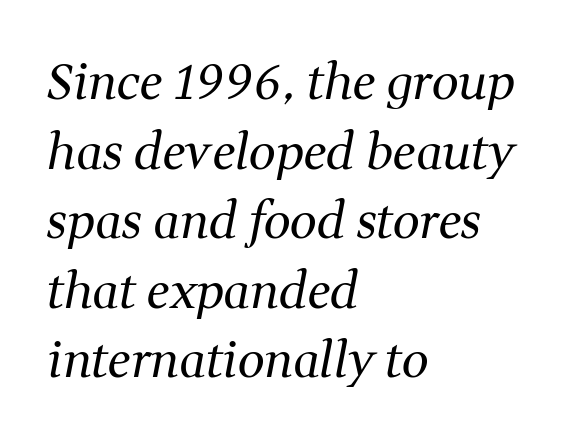
{"serif": "yes", "italic": "yes", "lean": "right", "slant_degrees": 11, "bold": "no", "weight": "regular", "width": "normal", "stroke_contrast": "medium", "x_height": "medium", "monospaced": "no", "underline": "no", "align": "left", "line_spacing": "normal", "line_spacing_ratio": 1.45, "letter_spacing": "normal", "letter_spacing_em": 0.0, "glyph_px": 48}
